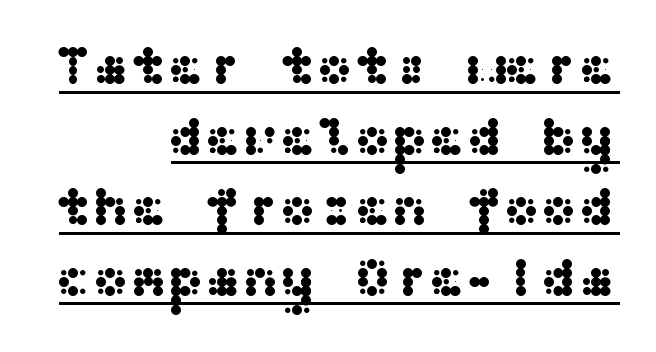
{"serif": "no", "italic": "no", "width": "wide", "stroke_contrast": "medium", "x_height": "medium", "underline": "yes", "align": "right", "line_spacing": "normal", "line_spacing_ratio": 1.26, "letter_spacing": "normal", "letter_spacing_em": 0.0, "glyph_px": 56}
